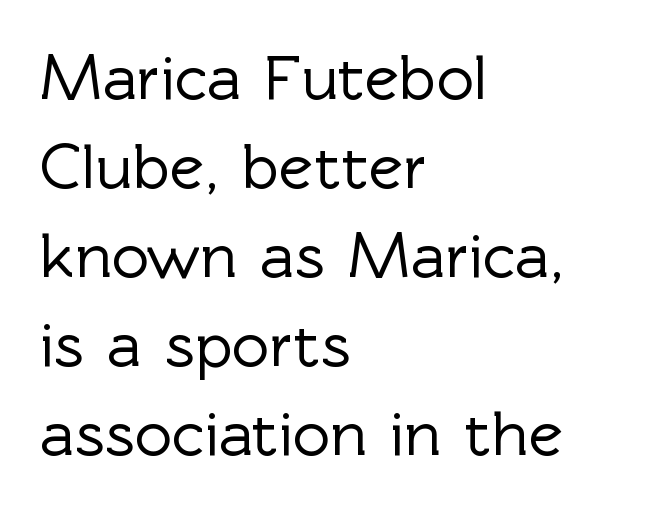
Q: Is the text italic (slanted)? A: No, it is upright.
Q: Is the typeface a serif or a sans-serif typeface? A: Sans-serif.
Q: Is the text underlined? A: No.
Q: How is the paragraph aligned? A: Left-aligned.
Q: Is the spacing between letters normal or unusually wide? A: Normal.
Q: Is the spacing between lines tight, normal or loose? A: Normal.
Q: Width (condensed, normal, or wide)? A: Normal.
Q: x-height? A: Medium.
Q: Monospaced? A: No.
